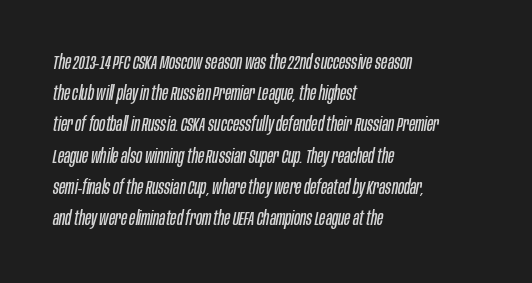
Short and long lines alike share a common starting point at left. A bare baseline throughout the passage. The passage shown is not bold in any degree. Students, note that the glyphs here touch the page at normal intervals.
